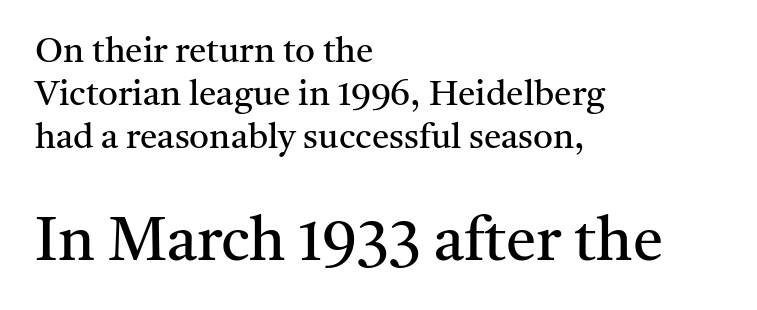
The image shows 61 px regular-weight serif type, upright; set left-aligned, line spacing 1.23x, normal letter spacing, not underlined; the second (bottom) block is 1.74x larger; medium stroke contrast and a medium x-height.
